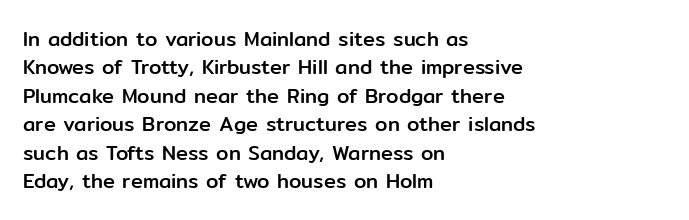
Q: Is the text italic (slanted)? A: No, it is upright.
Q: Is the text underlined? A: No.
Q: How is the paragraph aligned? A: Left-aligned.
Q: Is the spacing between letters normal or unusually wide? A: Normal.
Q: Is the spacing between lines tight, normal or loose? A: Normal.
